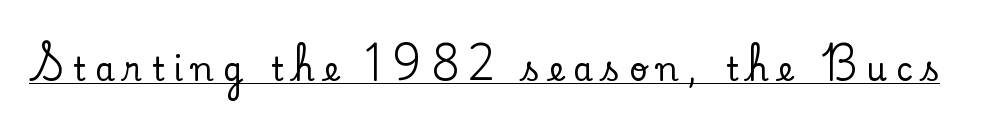
Q: Is the text italic (slanted)? A: No, it is upright.
Q: Is the typeface a serif or a sans-serif typeface? A: Serif.
Q: Is the text underlined? A: Yes.
Q: Is the spacing between letters normal or unusually wide? A: Unusually wide.
Q: Width (condensed, normal, or wide)? A: Normal.
Q: Stroke contrast? A: Low.
Q: x-height? A: Small.
Q: Monospaced? A: No.
